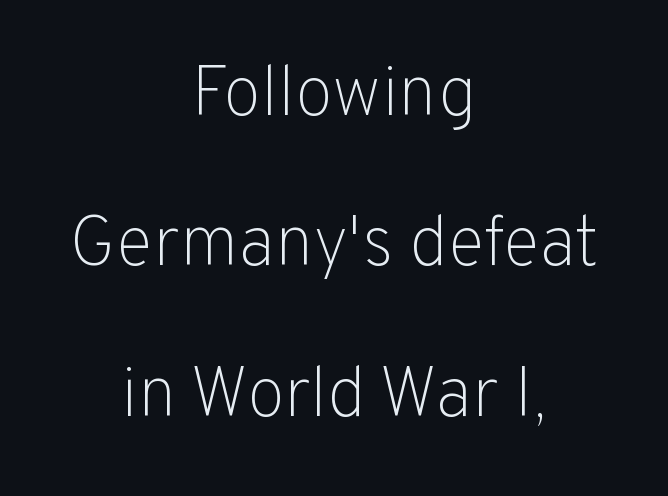
The image shows 70 px light sans-serif type, upright; set centered, loose line spacing (2.15x), normal letter spacing, not underlined; low stroke contrast and a medium x-height.
